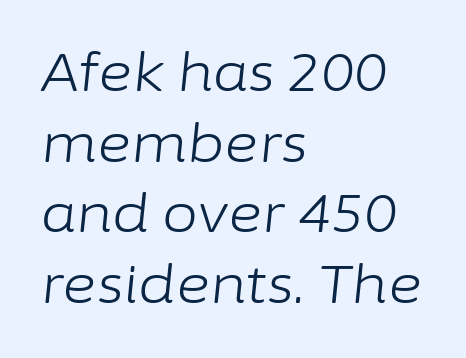
{"italic": "yes", "lean": "right", "slant_degrees": 6, "bold": "no", "weight": "light", "width": "normal", "stroke_contrast": "low", "x_height": "medium", "monospaced": "no", "underline": "no", "align": "left", "line_spacing": "normal", "line_spacing_ratio": 1.36, "letter_spacing": "normal", "letter_spacing_em": 0.0, "glyph_px": 52}
